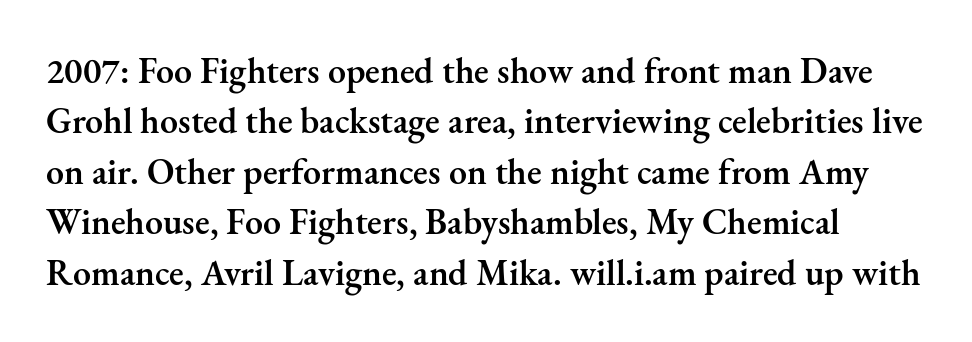
Caption: semibold face, moderately heavy strokes. The foot of each line stays bare and open. The letters advance in unequal steps, a hallmark of proportional type. In terms of leading, this rendering sits right in the middle. Nope, not italic — everything's standing straight.
